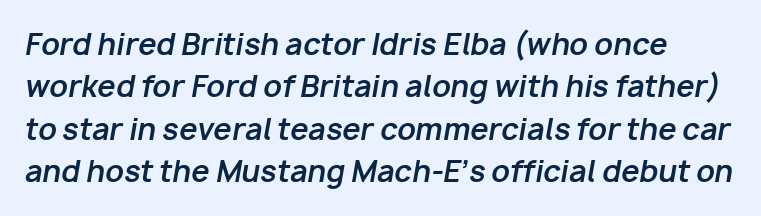
Q: Is the text bold? A: Yes.
Q: Is the text italic (slanted)? A: Yes, it leans right by about 10 degrees.
Q: Is the text underlined? A: No.
Q: Is the spacing between letters normal or unusually wide? A: Normal.
Q: Is the spacing between lines tight, normal or loose? A: Normal.
Q: Width (condensed, normal, or wide)? A: Normal.
Q: Stroke contrast? A: Low.
Q: x-height? A: Medium.
Q: Monospaced? A: No.
